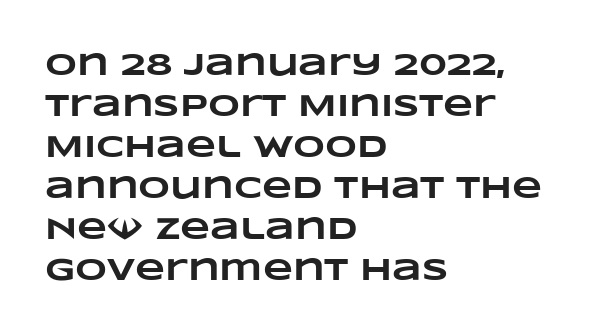
{"bold": "yes", "weight": "heavy", "width": "wide", "stroke_contrast": "low", "x_height": "large", "monospaced": "no", "underline": "no", "align": "left", "line_spacing": "normal", "line_spacing_ratio": 1.32, "letter_spacing": "normal", "letter_spacing_em": 0.0, "glyph_px": 31}
